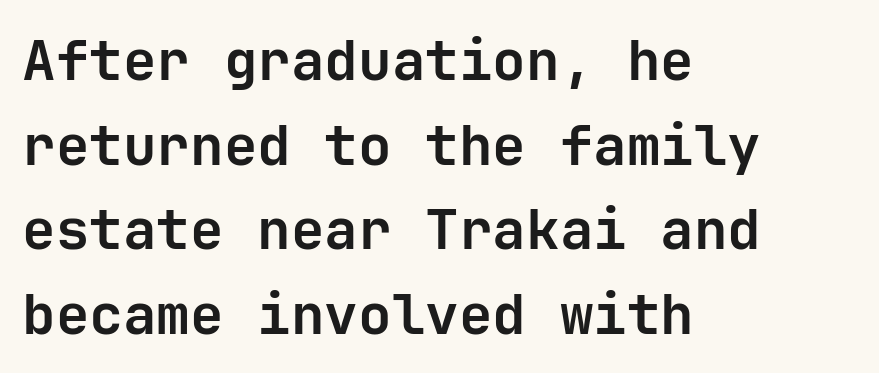
Q: Is the text bold? A: Yes.
Q: Is the text italic (slanted)? A: No, it is upright.
Q: Is the typeface a serif or a sans-serif typeface? A: Sans-serif.
Q: Is the text underlined? A: No.
Q: How is the paragraph aligned? A: Left-aligned.
Q: Is the spacing between letters normal or unusually wide? A: Normal.
Q: Is the spacing between lines tight, normal or loose? A: Normal.
Q: Width (condensed, normal, or wide)? A: Normal.
Q: Stroke contrast? A: Low.
Q: x-height? A: Medium.
Q: Monospaced? A: Yes.
